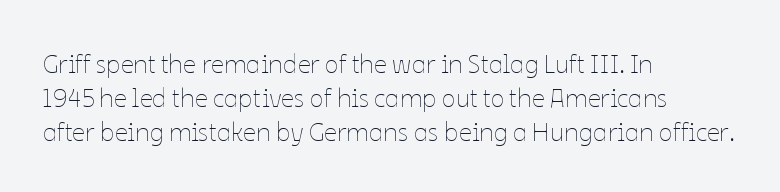
The image shows 26 px text type, upright; set left-aligned, normal line spacing (1.3x), normal letter spacing, not underlined.
